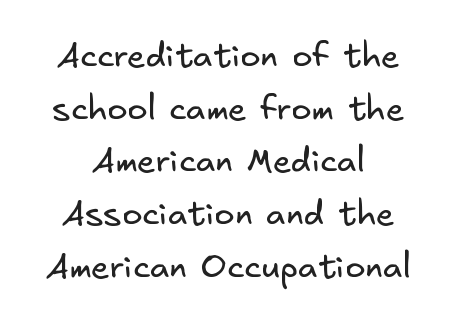
The image shows 34 px regular-weight sans-serif type; set centered, normal line spacing (1.55x), normal letter spacing, not underlined; low stroke contrast and a small x-height.
